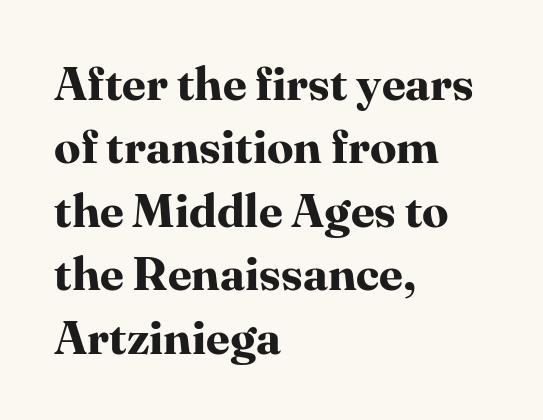
Q: Is the text bold? A: Yes.
Q: Is the text italic (slanted)? A: No, it is upright.
Q: Is the typeface a serif or a sans-serif typeface? A: Serif.
Q: Is the text underlined? A: No.
Q: How is the paragraph aligned? A: Left-aligned.
Q: Is the spacing between letters normal or unusually wide? A: Normal.
Q: Is the spacing between lines tight, normal or loose? A: Normal.
Q: Width (condensed, normal, or wide)? A: Normal.
Q: Stroke contrast? A: High.
Q: x-height? A: Medium.
Q: Monospaced? A: No.
